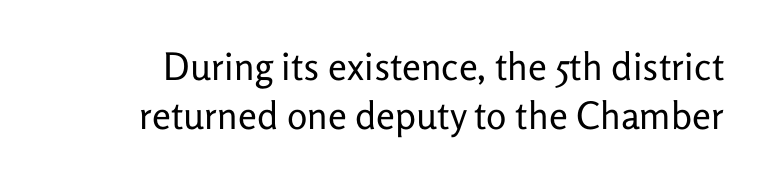
Nothing unusual about the tracking: characters are spaced as the font intends. Is this a fixed-width face? No — the glyphs have proportional, varying widths. This is the regular roman posture of the typeface. The font sits on the lighter half of the weight spectrum, regular included.
